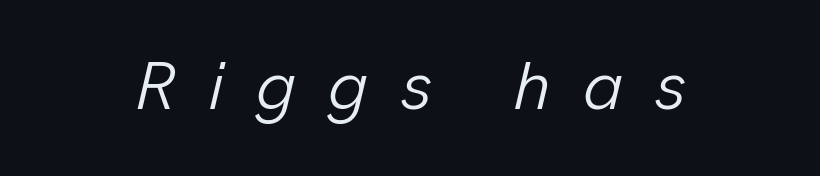
A light-to-regular cut is what we see here. The passage shown is typed in a proportional face where columns would drift. A bare baseline throughout the passage. The whole block is typeset with a tilt. The tracking reads as deliberately expanded to a designer's eye.
